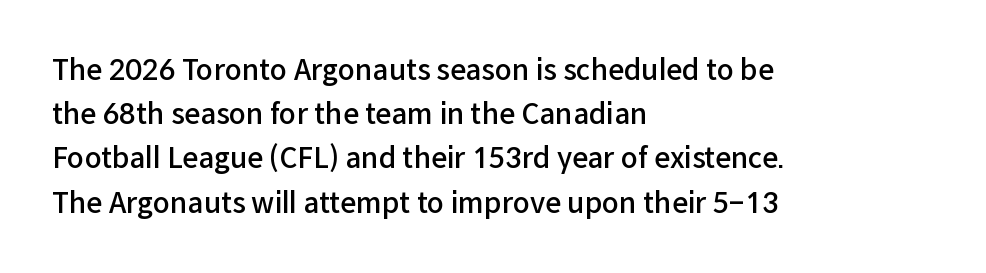
The image shows 28 px semibold sans-serif type, upright; set left-aligned, normal line spacing (1.58x), normal letter spacing, not underlined; low stroke contrast and a medium x-height.
